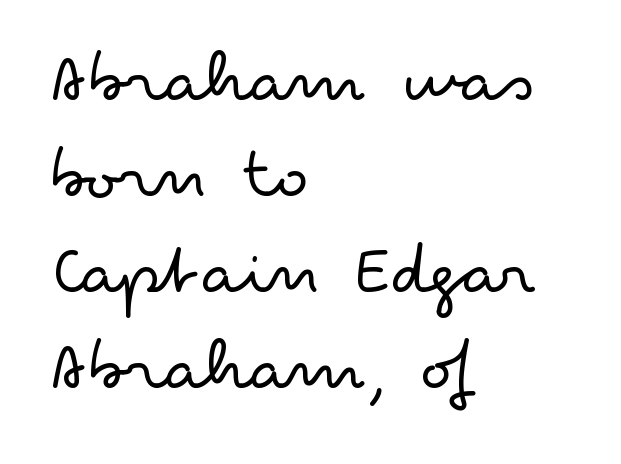
Q: Is the text bold? A: No.
Q: Is the text italic (slanted)? A: No, it is upright.
Q: Is the typeface a serif or a sans-serif typeface? A: Sans-serif.
Q: Is the text underlined? A: No.
Q: How is the paragraph aligned? A: Left-aligned.
Q: Is the spacing between letters normal or unusually wide? A: Normal.
Q: Is the spacing between lines tight, normal or loose? A: Normal.
Q: Width (condensed, normal, or wide)? A: Wide.
Q: Stroke contrast? A: Low.
Q: x-height? A: Small.
Q: Monospaced? A: No.
